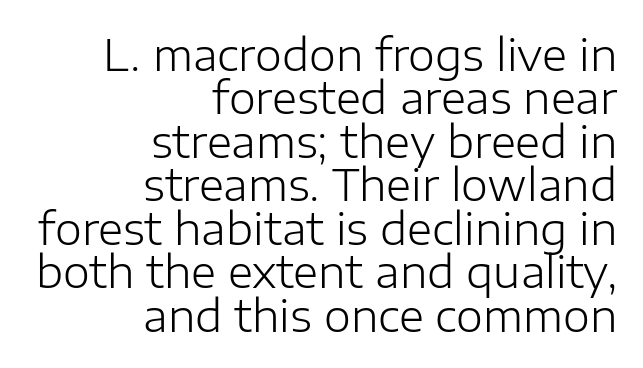
The weight tops out at a normal text grade. Think of a printed novel: that variable character pitch is what you see here. Is there any slant? The stems are plumb. How are the letters spaced? Ordinarily, with no added tracking. The characters display no serif detailing; their extremities are plain. Compared with a flush-left layout, this one pins lines to the opposite, right side.
